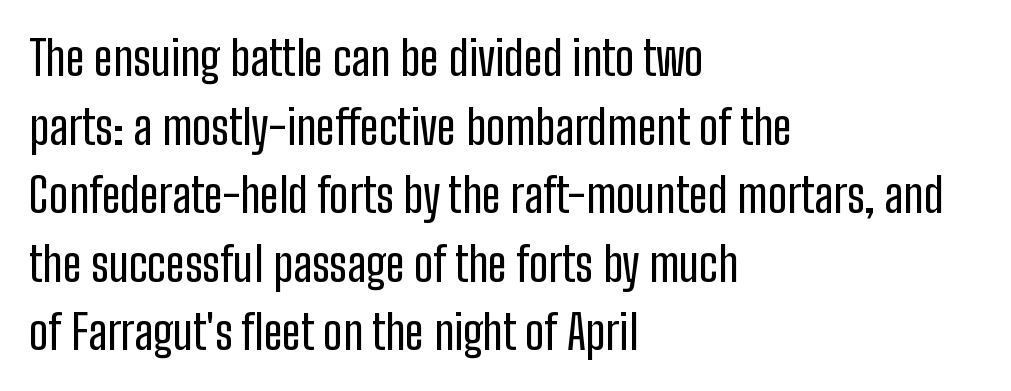
The image shows 47 px condensed sans-serif type, upright; set left-aligned, normal line spacing (1.46x), normal letter spacing, not underlined; low stroke contrast and a medium x-height.
